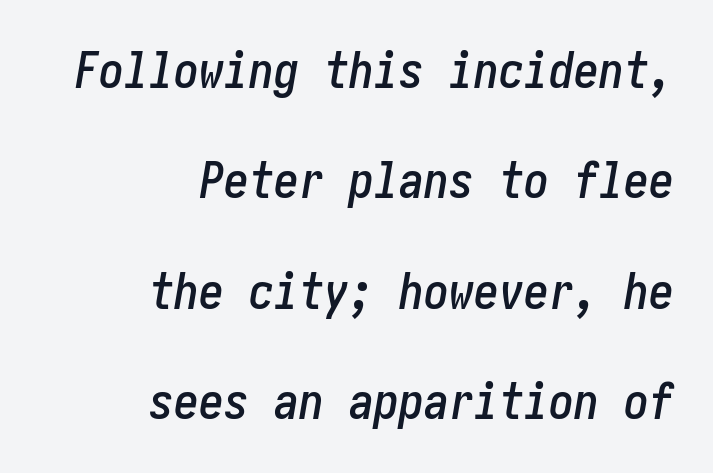
Posture: slanted. The space between consecutive lines is lavish. Tracking here is standard; glyphs follow each other at the usual distance. Horizontally, the lines are justified to the trailing edge only.
